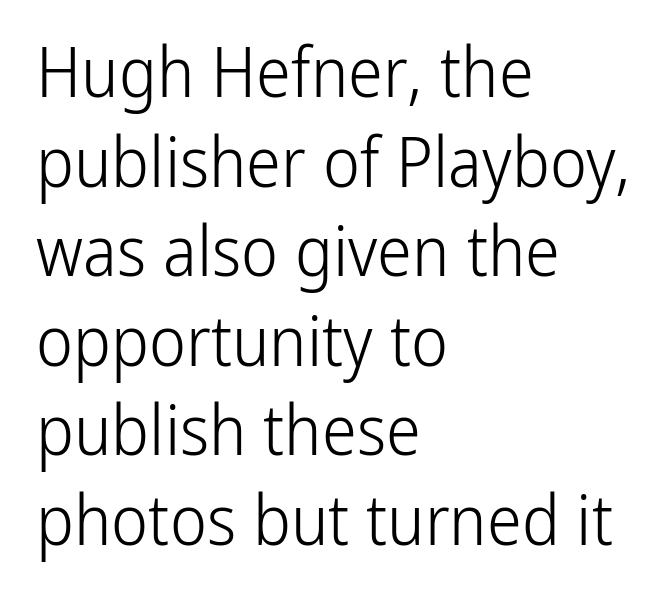
The letters carry no serifs — their stems end cleanly without finishing strokes. The typeface has the unassuming heft of standard copy or less. Compared with a centered layout, this one pins lines to the left instead. Quick note: interline space is typical.
